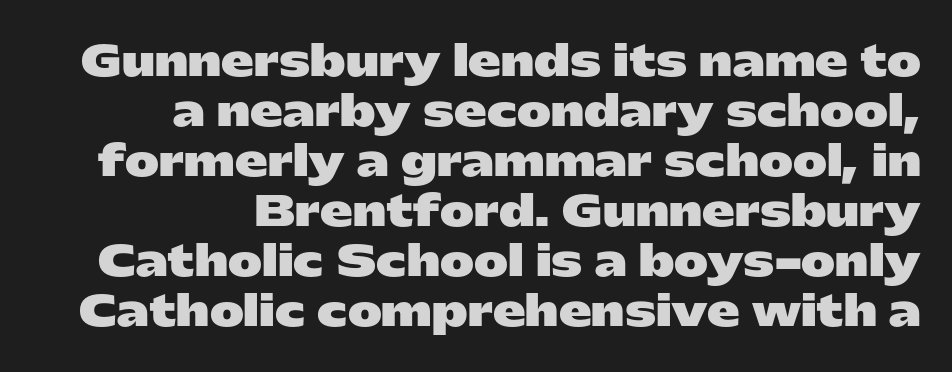
{"serif": "no", "italic": "no", "bold": "yes", "weight": "heavy", "width": "wide", "stroke_contrast": "low", "x_height": "medium", "monospaced": "no", "underline": "no", "align": "right", "line_spacing_ratio": 1.22, "letter_spacing": "normal", "letter_spacing_em": 0.0, "glyph_px": 41}
